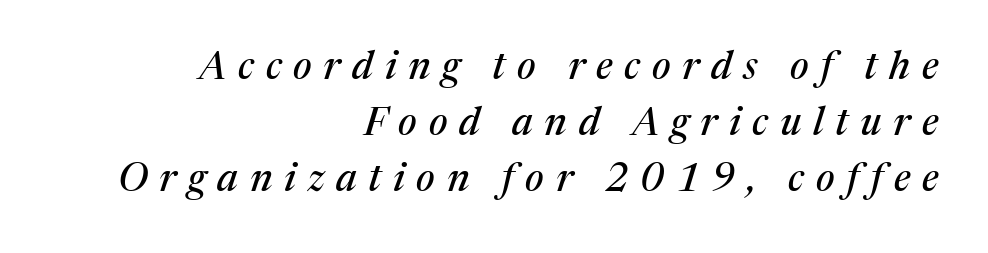
{"serif": "yes", "italic": "yes", "lean": "right", "slant_degrees": 17, "width": "normal", "stroke_contrast": "medium", "x_height": "medium", "monospaced": "no", "underline": "no", "align": "right", "line_spacing": "normal", "line_spacing_ratio": 1.44, "letter_spacing": "wide", "letter_spacing_em": 0.3, "glyph_px": 39}
